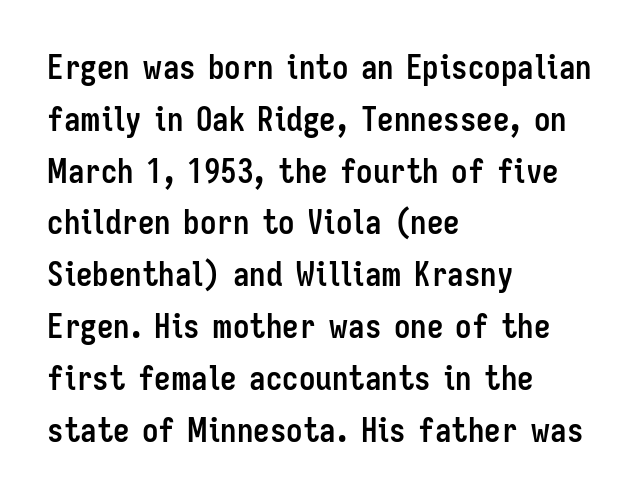
Q: Is the text bold? A: Yes.
Q: Is the text italic (slanted)? A: No, it is upright.
Q: Is the typeface a serif or a sans-serif typeface? A: Sans-serif.
Q: Is the text underlined? A: No.
Q: How is the paragraph aligned? A: Left-aligned.
Q: Is the spacing between letters normal or unusually wide? A: Normal.
Q: Is the spacing between lines tight, normal or loose? A: Normal.
Q: Width (condensed, normal, or wide)? A: Condensed.
Q: Stroke contrast? A: Low.
Q: x-height? A: Medium.
Q: Monospaced? A: No.
